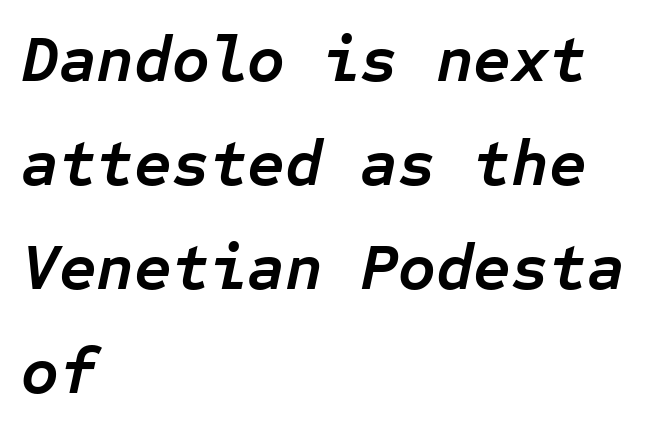
Q: Is the text bold? A: Yes.
Q: Is the text italic (slanted)? A: Yes, it leans right by about 12 degrees.
Q: Is the text underlined? A: No.
Q: How is the paragraph aligned? A: Left-aligned.
Q: Is the spacing between letters normal or unusually wide? A: Normal.
Q: Is the spacing between lines tight, normal or loose? A: Normal.
Q: Width (condensed, normal, or wide)? A: Normal.
Q: Stroke contrast? A: Low.
Q: x-height? A: Medium.
Q: Monospaced? A: Yes.
